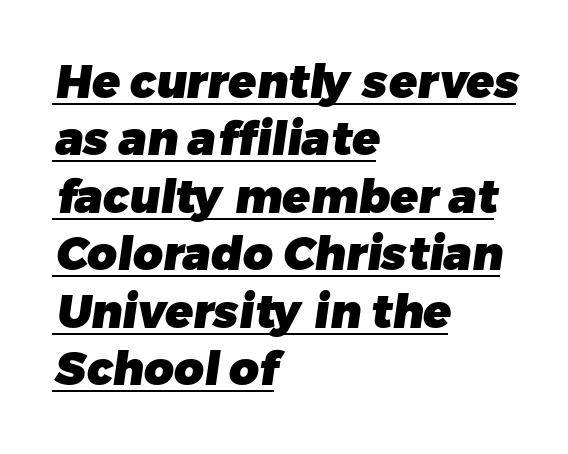
Q: Is the text bold? A: Yes.
Q: Is the typeface a serif or a sans-serif typeface? A: Sans-serif.
Q: Is the text underlined? A: Yes.
Q: How is the paragraph aligned? A: Left-aligned.
Q: Is the spacing between letters normal or unusually wide? A: Normal.
Q: Is the spacing between lines tight, normal or loose? A: Normal.
Q: Width (condensed, normal, or wide)? A: Normal.
Q: Stroke contrast? A: Low.
Q: x-height? A: Medium.
Q: Monospaced? A: No.
